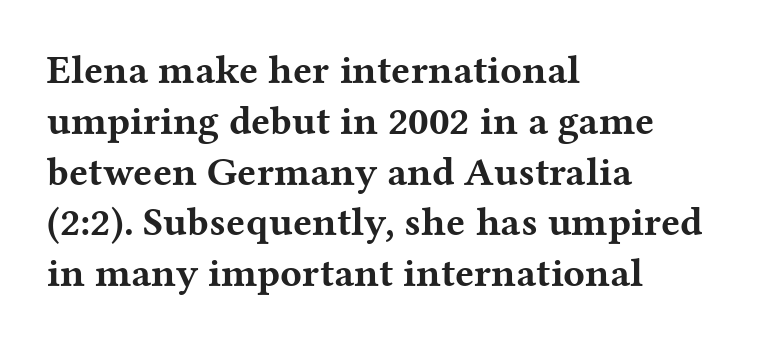
Letter spacing: default. The characters display serif detailing at their extremities. Each letter keeps its own natural width here, so spacing adapts to shape. Normally led — the rows are evenly, conventionally spaced.
